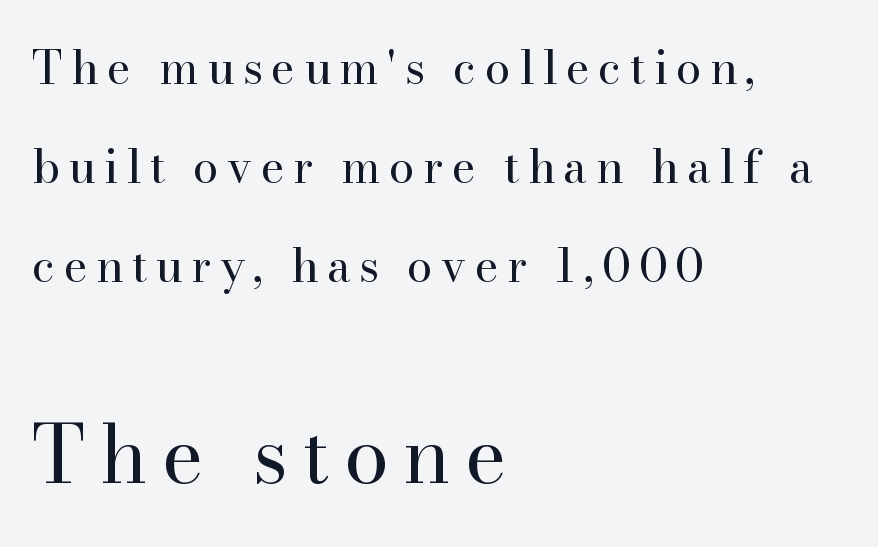
{"serif": "yes", "italic": "no", "bold": "no", "weight": "regular", "width": "normal", "stroke_contrast": "high", "x_height": "small", "monospaced": "no", "underline": "no", "align": "left", "line_spacing": "loose", "line_spacing_ratio": 2.15, "larger_block": "second", "size_ratio": 1.74, "glyph_px": 80}
